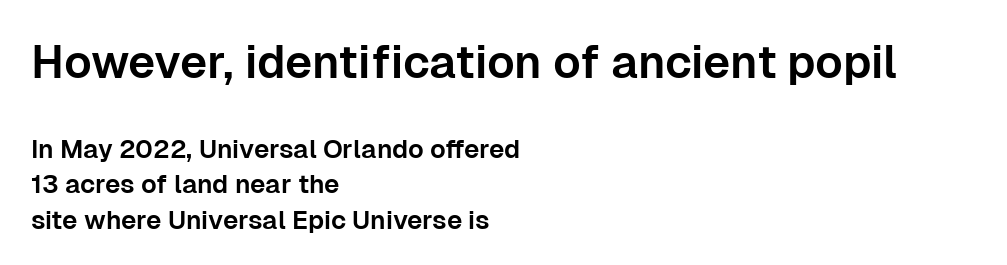
Spacing verdict: proportional, widths tailored to each character. Tall strokes in this sample are plumb rather than angled. A normal amount of white space separates one row of letters from the next. Alignment: flush left. The emphasis by scale lands on block number one, above. Has an underline been added? It has not.
